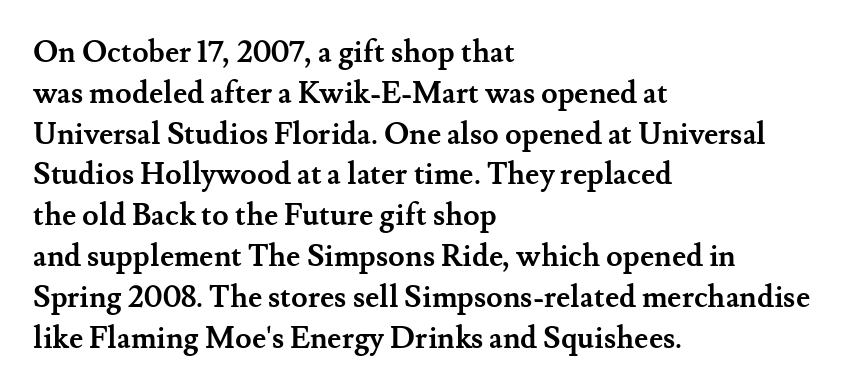
Note the varied advance widths — an 'i' is clearly narrower than an 'm'. Where is the straight margin? On the left. Interline gaps are of average width in this sample. The typesetting leans heavy: a genuine bold.
